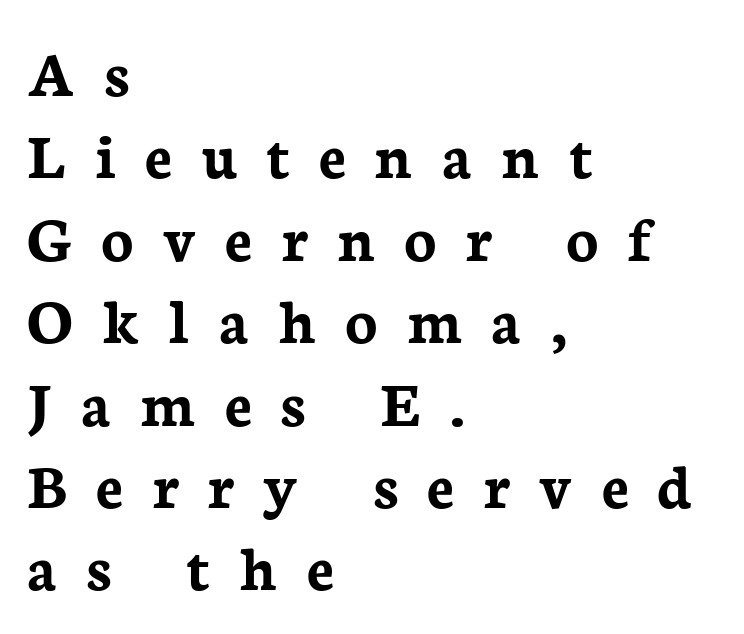
The image shows 67 px semibold serif type, upright; set left-aligned, line spacing 1.23x, unusually wide letter spacing (+0.43 em), not underlined; low stroke contrast and a medium x-height.
